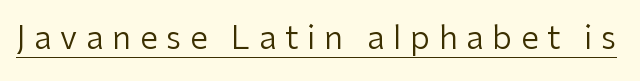
{"serif": "no", "italic": "no", "bold": "no", "weight": "regular", "width": "normal", "stroke_contrast": "low", "x_height": "medium", "monospaced": "no", "underline": "yes", "letter_spacing": "wide", "letter_spacing_em": 0.27, "glyph_px": 32}
